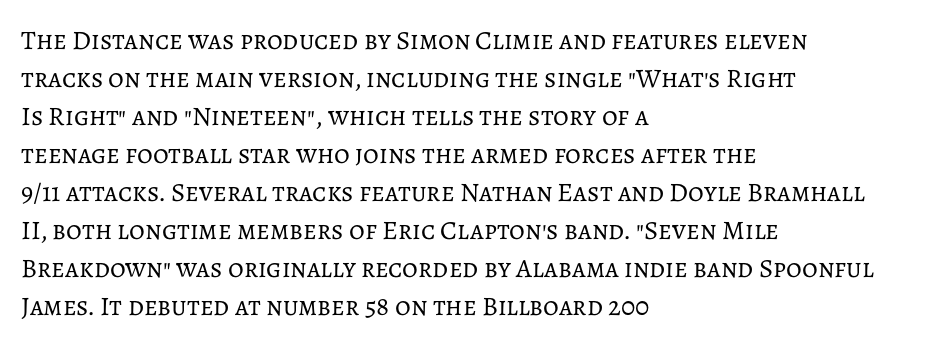
The image shows 27 px text type, upright; set left-aligned, normal line spacing (1.41x), normal letter spacing, not underlined.
